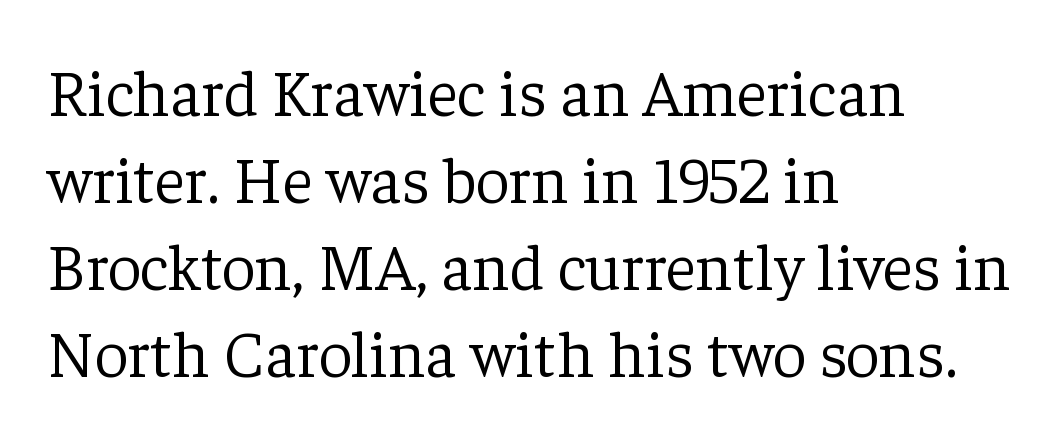
{"serif": "yes", "italic": "no", "bold": "no", "weight": "light", "width": "normal", "stroke_contrast": "low", "x_height": "medium", "monospaced": "no", "underline": "no", "align": "left", "line_spacing": "normal", "line_spacing_ratio": 1.32, "letter_spacing": "normal", "letter_spacing_em": 0.0, "glyph_px": 66}
